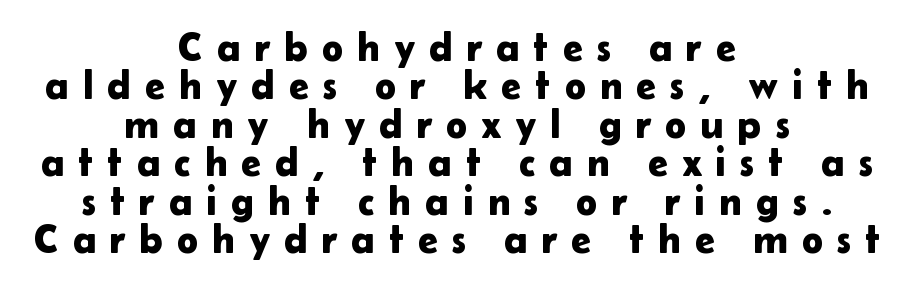
Q: Is the text italic (slanted)? A: No, it is upright.
Q: Is the typeface a serif or a sans-serif typeface? A: Sans-serif.
Q: Is the text underlined? A: No.
Q: How is the paragraph aligned? A: Centered.
Q: Is the spacing between letters normal or unusually wide? A: Unusually wide.
Q: Is the spacing between lines tight, normal or loose? A: Tight.
Q: Width (condensed, normal, or wide)? A: Normal.
Q: Stroke contrast? A: Low.
Q: x-height? A: Medium.
Q: Monospaced? A: No.
